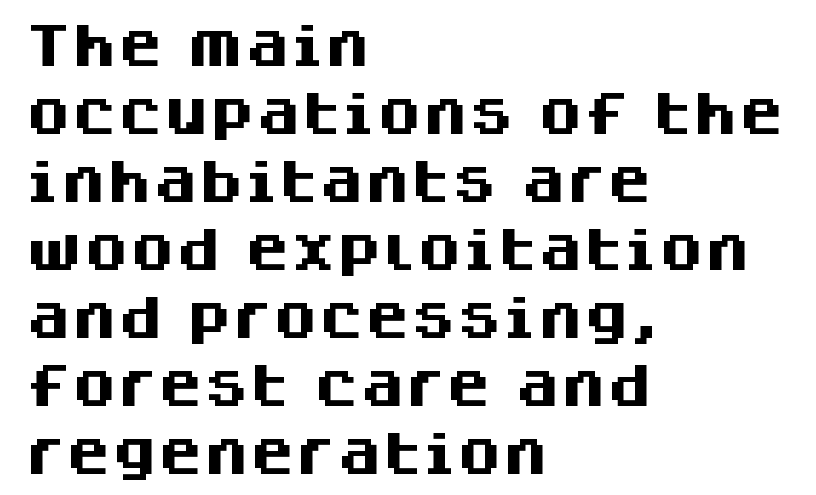
Q: Is the text bold? A: Yes.
Q: Is the text italic (slanted)? A: No, it is upright.
Q: Is the typeface a serif or a sans-serif typeface? A: Sans-serif.
Q: Is the text underlined? A: No.
Q: How is the paragraph aligned? A: Left-aligned.
Q: Is the spacing between letters normal or unusually wide? A: Normal.
Q: Is the spacing between lines tight, normal or loose? A: Normal.
Q: Width (condensed, normal, or wide)? A: Normal.
Q: Stroke contrast? A: Medium.
Q: x-height? A: Large.
Q: Monospaced? A: No.
